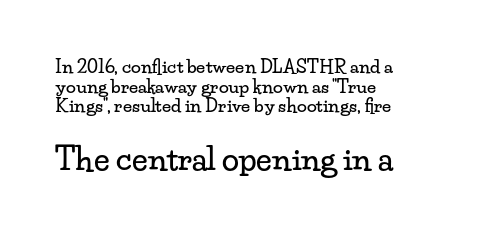
The text block is weighted toward the left margin, trailing off unevenly rightward. Each row of text sits above clean, open space. This sample trades vertical openness for compactness between lines. Default kerning and tracking; the words read as compact shapes. Are there feet on the stems? There are — it's a serif.
